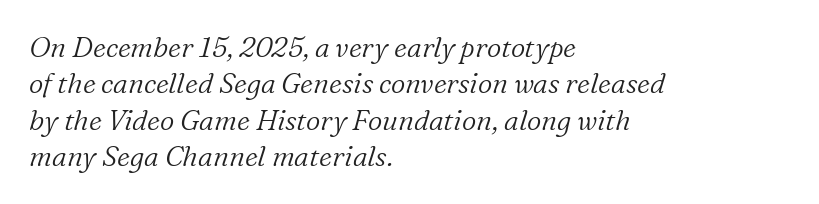
Rule under the text: the space is simply empty. The glyphs in this specimen are seriffed. Short and long lines alike share a common starting point at left. Each word holds together tightly as a unit, with standard inter-letter gaps. The passage shown leans; its letterforms are oblique.
